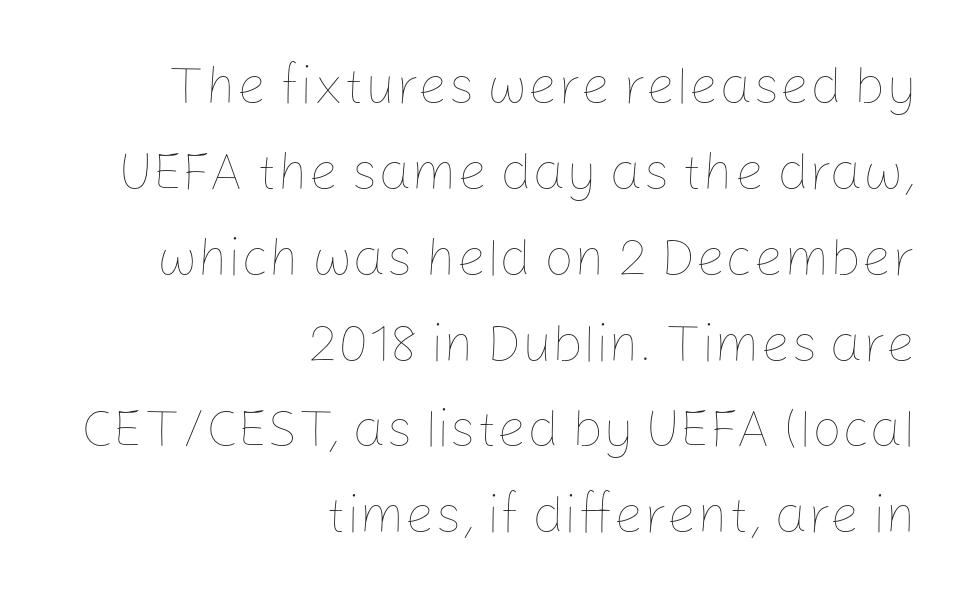
Q: Is the text bold? A: No.
Q: Is the text italic (slanted)? A: No, it is upright.
Q: Is the text underlined? A: No.
Q: How is the paragraph aligned? A: Right-aligned.
Q: Is the spacing between letters normal or unusually wide? A: Normal.
Q: Is the spacing between lines tight, normal or loose? A: Normal.
Q: Width (condensed, normal, or wide)? A: Normal.
Q: Stroke contrast? A: Low.
Q: x-height? A: Medium.
Q: Monospaced? A: No.
